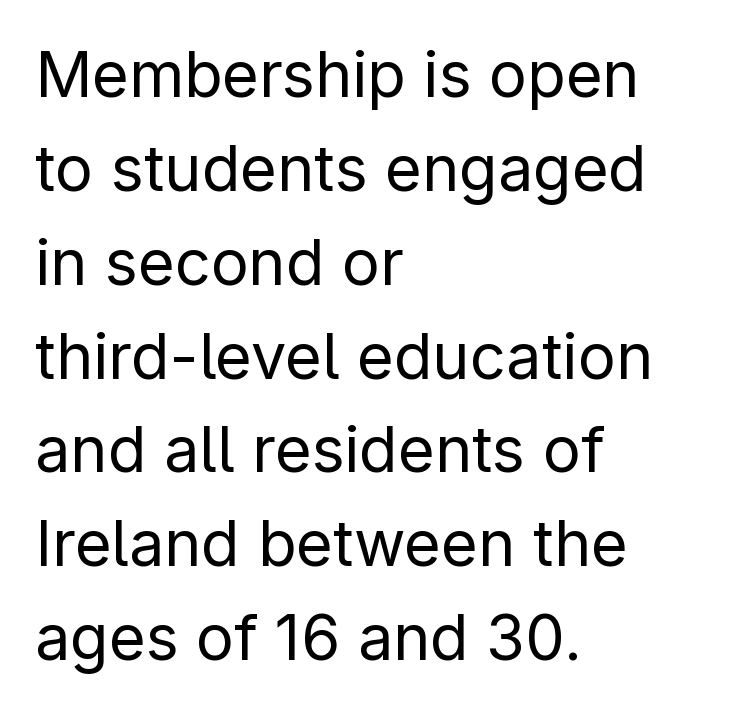
Q: Is the text bold? A: No.
Q: Is the text italic (slanted)? A: No, it is upright.
Q: Is the typeface a serif or a sans-serif typeface? A: Sans-serif.
Q: Is the text underlined? A: No.
Q: How is the paragraph aligned? A: Left-aligned.
Q: Is the spacing between letters normal or unusually wide? A: Normal.
Q: Is the spacing between lines tight, normal or loose? A: Normal.
Q: Width (condensed, normal, or wide)? A: Normal.
Q: Stroke contrast? A: Low.
Q: x-height? A: Medium.
Q: Monospaced? A: No.
